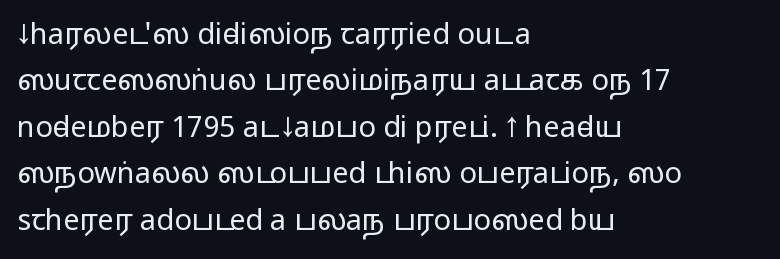
Q: Is the text italic (slanted)? A: No, it is upright.
Q: Is the typeface a serif or a sans-serif typeface? A: Sans-serif.
Q: Is the text underlined? A: No.
Q: How is the paragraph aligned? A: Left-aligned.
Q: Is the spacing between letters normal or unusually wide? A: Normal.
Q: Is the spacing between lines tight, normal or loose? A: Normal.
Q: Width (condensed, normal, or wide)? A: Wide.
Q: Stroke contrast? A: Medium.
Q: Monospaced? A: No.
